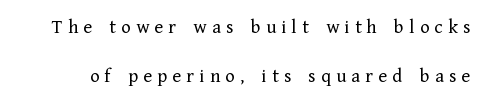
Q: Is the text bold? A: No.
Q: Is the text italic (slanted)? A: No, it is upright.
Q: Is the text underlined? A: No.
Q: Is the spacing between letters normal or unusually wide? A: Unusually wide.
Q: Is the spacing between lines tight, normal or loose? A: Loose.
